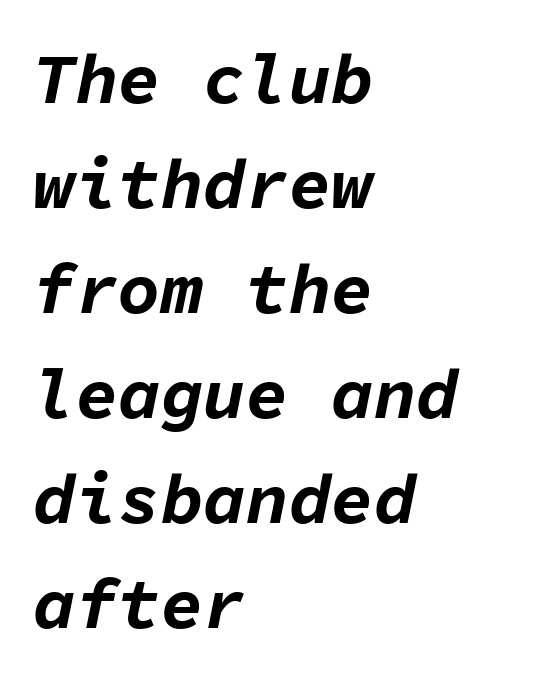
No extra tracking has been applied to these lines. Fixed-width glyphs throughout — classic coding-font behaviour. Leftover space on each line is placed entirely after the last word. The rendering uses a moderate line-height, typical for paragraphs. The words here are not underlined.
